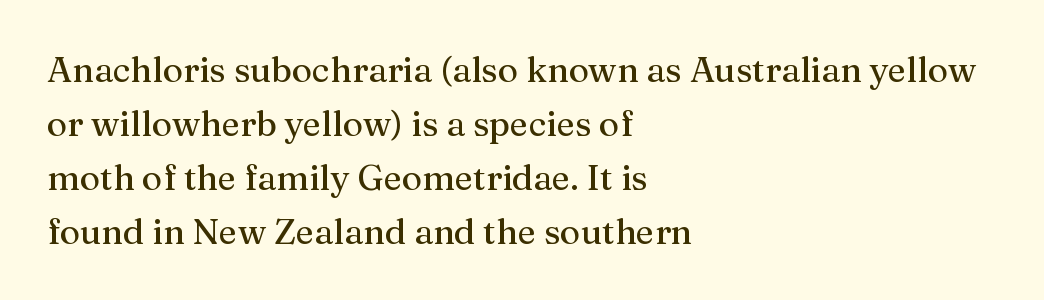
No italicization has been applied; the sample stays upright. Classification — serif. Which margin do the lines hug? The left one — the right edge is uneven. Summary of vertical rhythm: regular, with standard interline spacing.
